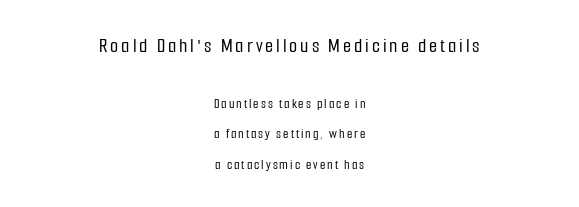
{"italic": "no", "underline": "no", "align": "center", "line_spacing": "loose", "line_spacing_ratio": 2.16, "larger_block": "first", "size_ratio": 1.5, "glyph_px": 21}
